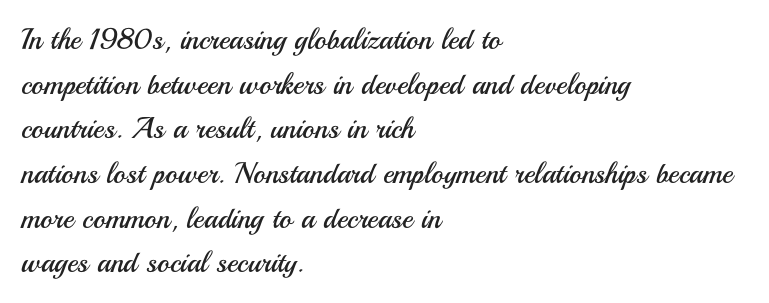
{"serif": "no", "bold": "no", "weight": "regular", "width": "normal", "stroke_contrast": "medium", "x_height": "small", "monospaced": "no", "underline": "no", "align": "left", "line_spacing": "normal", "line_spacing_ratio": 1.54, "letter_spacing": "normal", "letter_spacing_em": 0.0, "glyph_px": 29}
